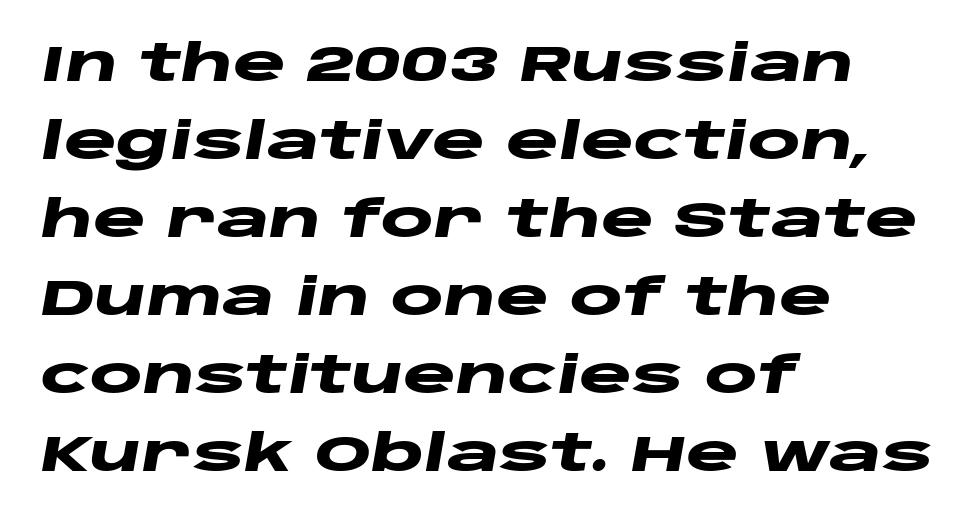
Beneath every word, the page is bare. Varying glyph widths throughout — classic text-font behaviour. Vertically, the passage feels balanced, rows spaced as you'd expect. Weight check: bold — yes, fully. Is the type slanted? Yes — the strokes lean at a clear angle. Tracking here is standard; glyphs follow each other at the usual distance.
